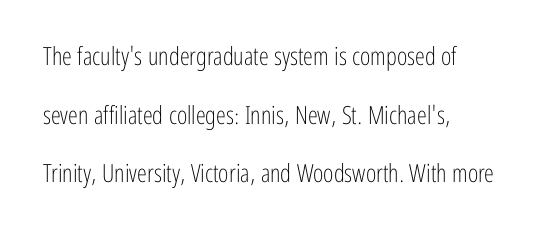
The image shows 25 px text type, upright; set loose line spacing (2.35x), normal letter spacing, not underlined.
